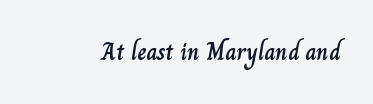
{"underline": "no", "letter_spacing": "normal", "letter_spacing_em": 0.0, "glyph_px": 24}
